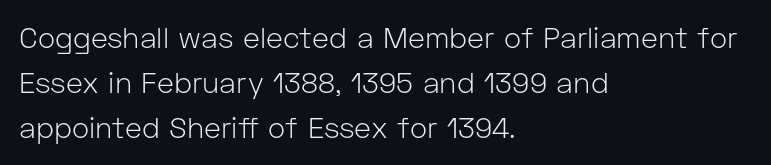
{"serif": "no", "italic": "no", "bold": "no", "weight": "light", "width": "normal", "stroke_contrast": "low", "x_height": "medium", "monospaced": "no", "underline": "no", "align": "left", "line_spacing": "normal", "line_spacing_ratio": 1.56, "letter_spacing": "normal", "letter_spacing_em": 0.0, "glyph_px": 29}
